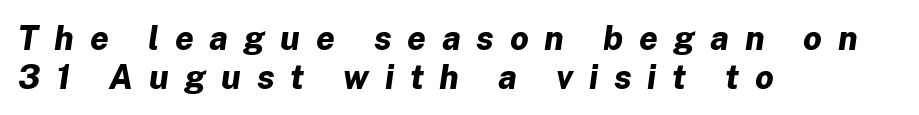
The image shows 33 px bold type, italic (leaning right); set left-aligned, line spacing 1.18x, unusually wide letter spacing (+0.48 em), not underlined; low stroke contrast and a medium x-height.
